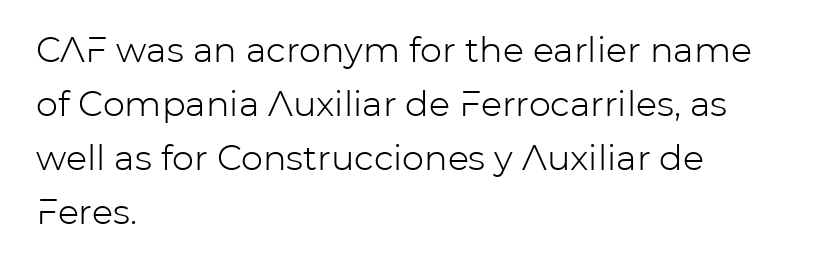
Q: Is the text bold? A: No.
Q: Is the text italic (slanted)? A: No, it is upright.
Q: Is the typeface a serif or a sans-serif typeface? A: Sans-serif.
Q: Is the text underlined? A: No.
Q: How is the paragraph aligned? A: Left-aligned.
Q: Is the spacing between letters normal or unusually wide? A: Normal.
Q: Is the spacing between lines tight, normal or loose? A: Normal.
Q: Width (condensed, normal, or wide)? A: Normal.
Q: Stroke contrast? A: Low.
Q: x-height? A: Medium.
Q: Monospaced? A: No.
